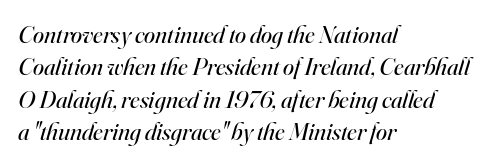
Emphasis-style slanted type is in use. Here the glyphs are tracked normally, forming tight word shapes. Nobody drew a line under any word here. Letters have the restrained weight of plain body copy at most.
